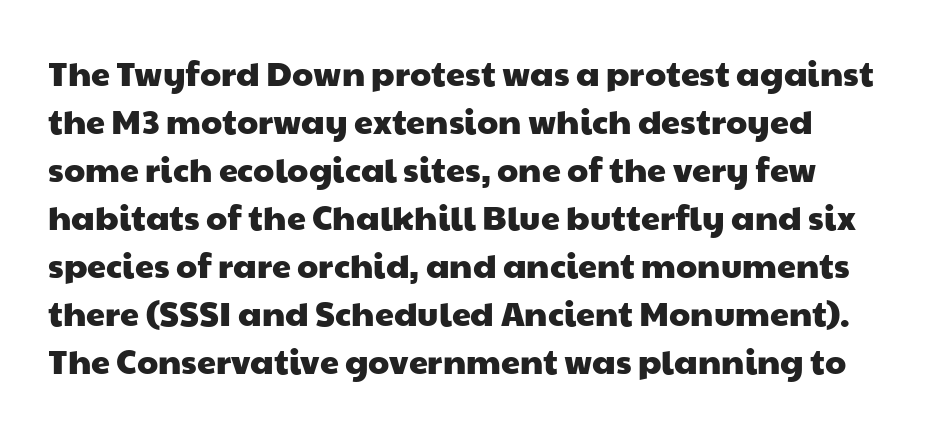
The gaps between neighbouring characters are ordinary and unremarkable. Looks like regular typesetting: each glyph gets only the width it needs. Stroke terminals: plain, sans-serif. The string is rendered with underlining switched off. This block has exactly the height ordinary leading produces.
